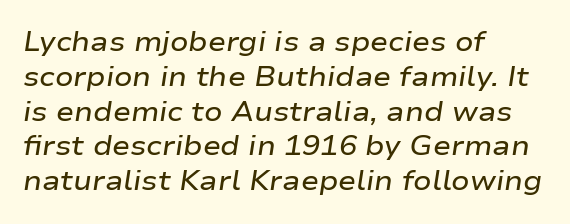
Q: Is the text bold? A: Semi-bold.
Q: Is the text italic (slanted)? A: Yes, it leans right by about 9 degrees.
Q: Is the text underlined? A: No.
Q: How is the paragraph aligned? A: Left-aligned.
Q: Is the spacing between letters normal or unusually wide? A: Normal.
Q: Is the spacing between lines tight, normal or loose? A: Normal.
